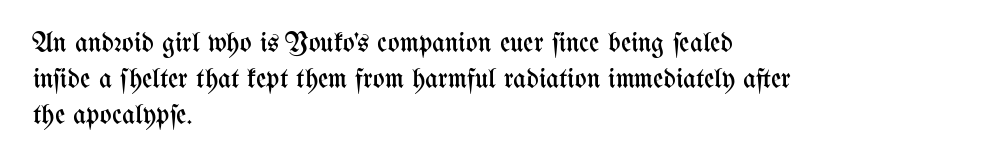
Q: Is the text bold? A: No.
Q: Is the text italic (slanted)? A: No, it is upright.
Q: Is the text underlined? A: No.
Q: How is the paragraph aligned? A: Left-aligned.
Q: Is the spacing between letters normal or unusually wide? A: Normal.
Q: Is the spacing between lines tight, normal or loose? A: Normal.
Q: Width (condensed, normal, or wide)? A: Condensed.
Q: Stroke contrast? A: Medium.
Q: x-height? A: Medium.
Q: Monospaced? A: No.
